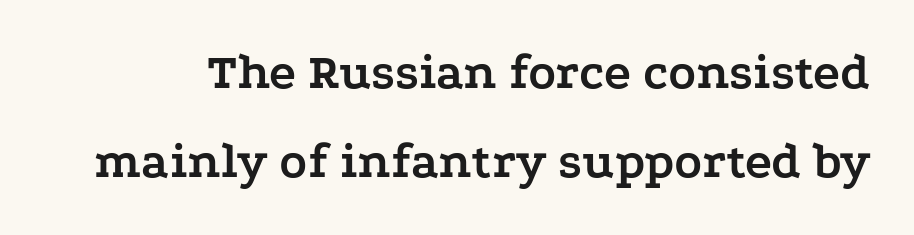
Q: Is the text bold? A: Yes.
Q: Is the text italic (slanted)? A: No, it is upright.
Q: Is the typeface a serif or a sans-serif typeface? A: Serif.
Q: Is the text underlined? A: No.
Q: Is the spacing between letters normal or unusually wide? A: Normal.
Q: Width (condensed, normal, or wide)? A: Wide.
Q: Stroke contrast? A: Low.
Q: x-height? A: Medium.
Q: Monospaced? A: No.
